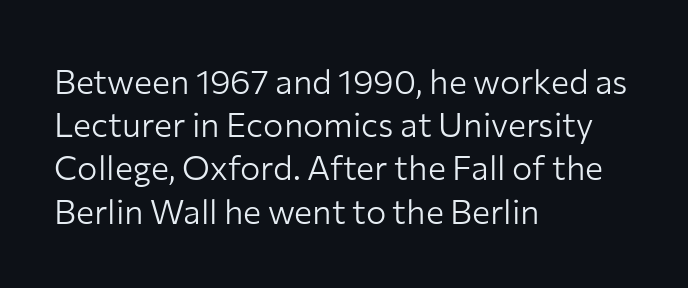
You could call the tracking neutral — neither tight nor loose. Classification — sans serif. Whoever set this chose a conventional vertical rhythm. The baseline area is clear. The letters advance in unequal steps, a hallmark of proportional type.
